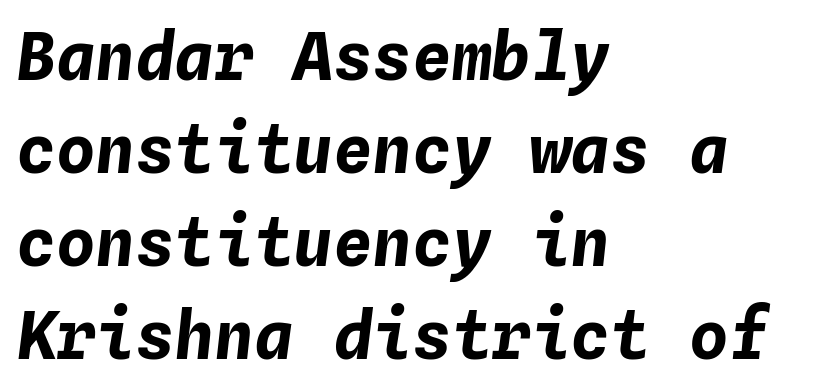
Leading: standard. A dark, heavy texture on the line: the type is bold. Nobody drew a line under any word here. Is the block centered? No — it sits flush against the left margin.
